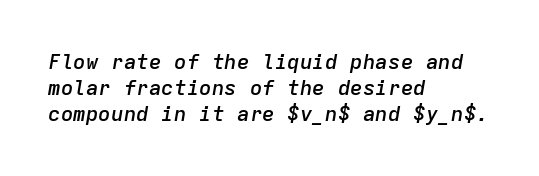
{"italic": "yes", "lean": "right", "slant_degrees": 9, "bold": "semi", "underline": "no", "align": "left", "line_spacing": "normal", "line_spacing_ratio": 1.25, "letter_spacing": "normal", "letter_spacing_em": 0.0, "glyph_px": 21}
